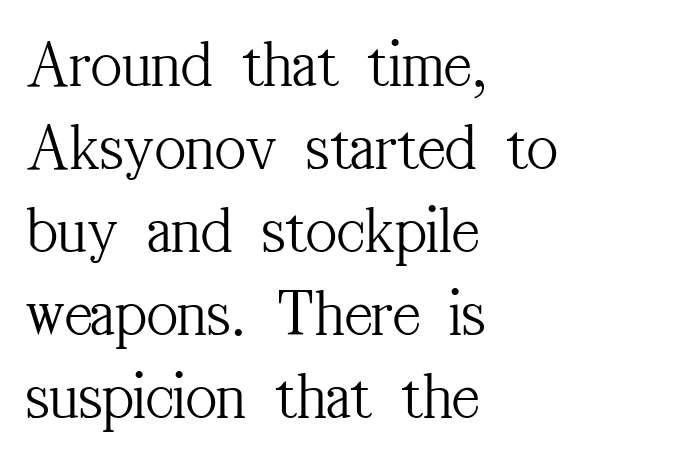
The gap between lines stays unmarked. The letters stand straight up with perfectly vertical stems. Notice how the passage keeps a crisp vertical edge on the left only. Look at the tracking — it's just the regular setting, nothing added.
